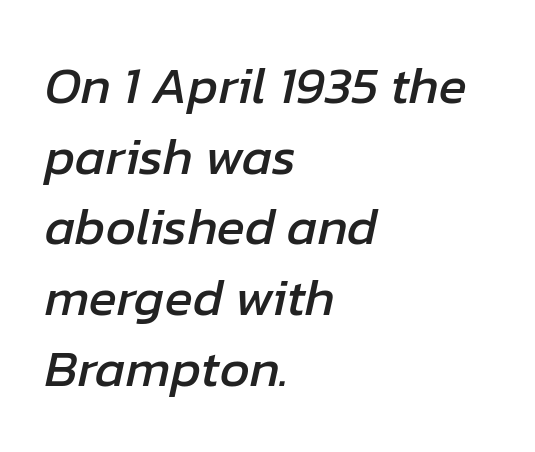
The image shows 52 px text type, italic (leaning right); set left-aligned, normal line spacing (1.36x), normal letter spacing, not underlined; low stroke contrast and a medium x-height.
